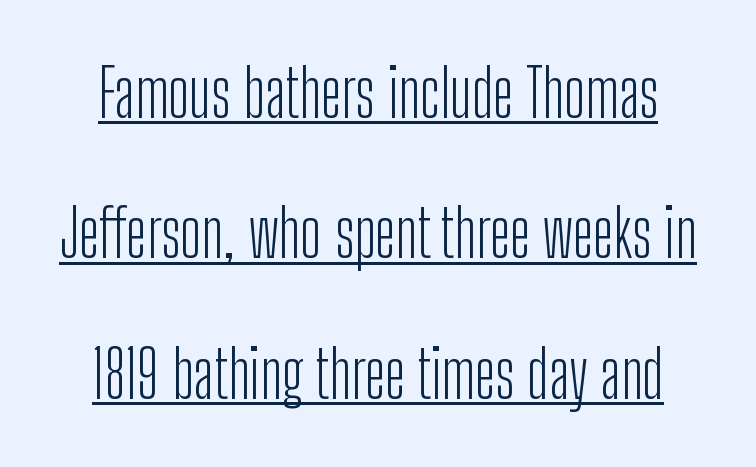
{"serif": "no", "italic": "no", "bold": "no", "weight": "light", "width": "condensed", "stroke_contrast": "low", "x_height": "medium", "monospaced": "no", "underline": "yes", "line_spacing": "loose", "line_spacing_ratio": 2.16, "letter_spacing": "normal", "letter_spacing_em": 0.0, "glyph_px": 65}
